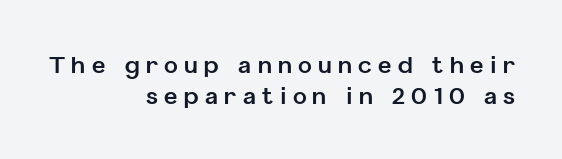
Q: Is the text bold? A: Yes.
Q: Is the text italic (slanted)? A: No, it is upright.
Q: Is the text underlined? A: No.
Q: How is the paragraph aligned? A: Right-aligned.
Q: Is the spacing between letters normal or unusually wide? A: Unusually wide.
Q: Is the spacing between lines tight, normal or loose? A: Normal.
